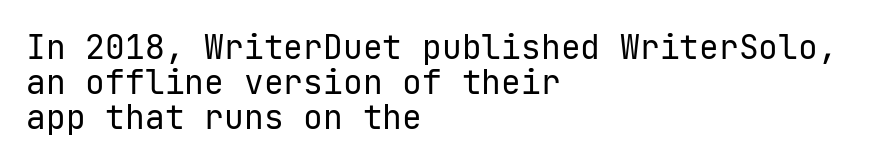
The image shows 33 px regular-weight sans-serif type, upright, monospaced; set left-aligned, tight line spacing (1.06x), normal letter spacing, not underlined; low stroke contrast and a medium x-height.
